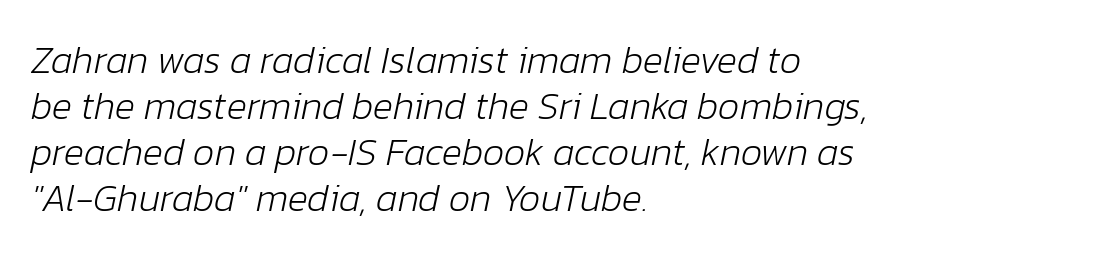
Each letter keeps its own natural width here, so spacing adapts to shape. Casual observation: everything's shoved over to the left. The whole block is typeset with a tilt. The gap between lines stays unmarked.
